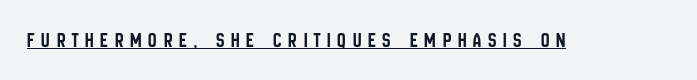
{"italic": "no", "underline": "yes", "letter_spacing": "wide", "letter_spacing_em": 0.32, "glyph_px": 21}
